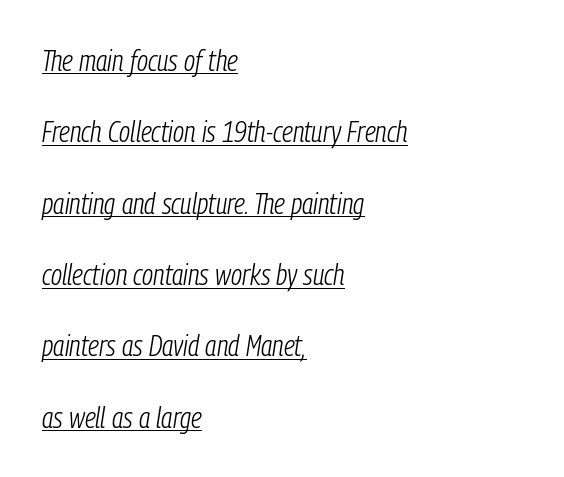
Vertically, the passage feels expansive, rows floating well apart. Students, observe the line beneath the letters — that is underlining. Each word holds together tightly as a unit, with standard inter-letter gaps. Does the copy run flush right? No — it runs flush left. No chunkiness to these letters — they're not bold. These lines are rendered in a variable-pitch font.
